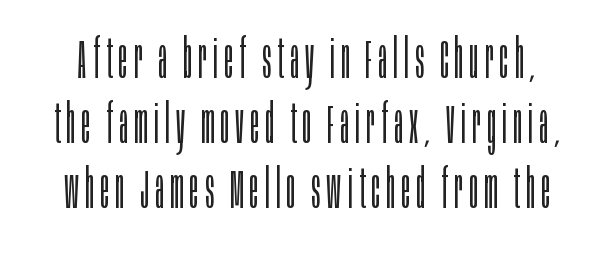
{"serif": "no", "italic": "no", "bold": "no", "weight": "light", "width": "condensed", "stroke_contrast": "low", "x_height": "large", "monospaced": "no", "underline": "no", "line_spacing_ratio": 1.18, "glyph_px": 55}
